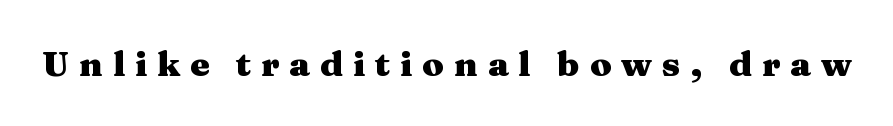
Each letter keeps its own natural width here, so spacing adapts to shape. Font category for this specimen: serif. The line texture is sparse and dotted thanks to wide tracking. The lettering stays uniformly vertical, giving the passage a roman look. Compared with an ordinary text face, these strokes are far heavier — a full bold. The gap between lines stays unmarked.
